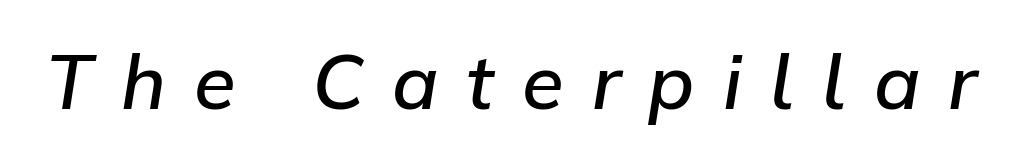
Q: Is the text bold? A: Semi-bold.
Q: Is the text italic (slanted)? A: Yes, it leans right by about 9 degrees.
Q: Is the text underlined? A: No.
Q: Is the spacing between letters normal or unusually wide? A: Unusually wide.
Q: Width (condensed, normal, or wide)? A: Normal.
Q: Stroke contrast? A: Low.
Q: x-height? A: Medium.
Q: Monospaced? A: No.
